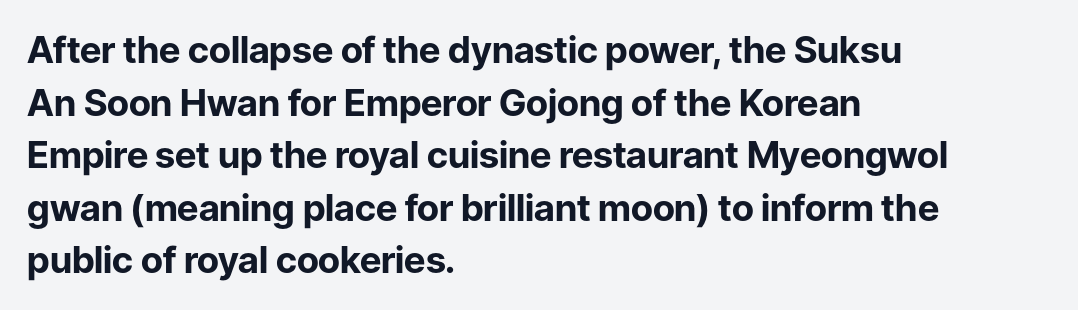
Q: Is the text bold? A: Yes.
Q: Is the text italic (slanted)? A: No, it is upright.
Q: Is the typeface a serif or a sans-serif typeface? A: Sans-serif.
Q: Is the text underlined? A: No.
Q: How is the paragraph aligned? A: Left-aligned.
Q: Is the spacing between letters normal or unusually wide? A: Normal.
Q: Is the spacing between lines tight, normal or loose? A: Normal.
Q: Width (condensed, normal, or wide)? A: Normal.
Q: Stroke contrast? A: Low.
Q: x-height? A: Medium.
Q: Monospaced? A: No.
